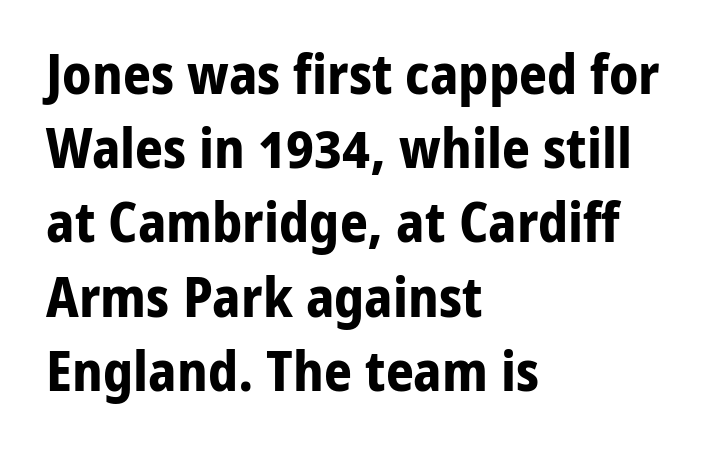
The image shows 55 px bold sans-serif type, upright; set left-aligned, normal line spacing (1.35x), normal letter spacing, not underlined; low stroke contrast and a medium x-height.
